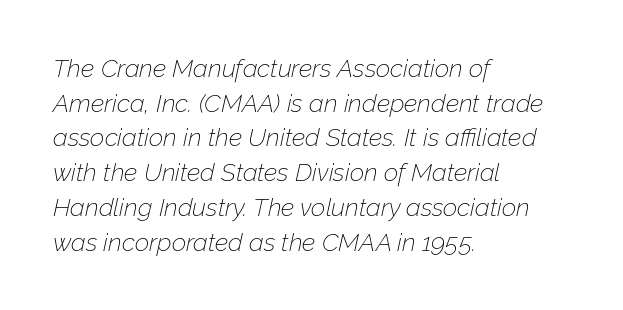
{"italic": "yes", "lean": "right", "slant_degrees": 12, "bold": "no", "underline": "no", "align": "left", "line_spacing": "normal", "line_spacing_ratio": 1.39, "letter_spacing": "normal", "letter_spacing_em": 0.0, "glyph_px": 25}
